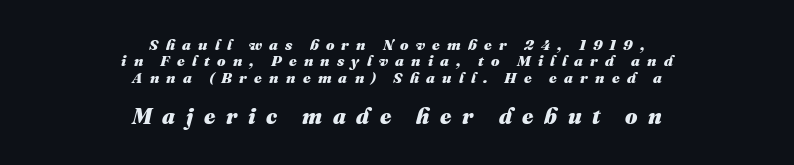
The image shows 22 px bold type, italic (leaning right); set centered, tight line spacing (1.09x), unusually wide letter spacing (+0.48 em), not underlined; the second (bottom) block is 1.47x larger.
